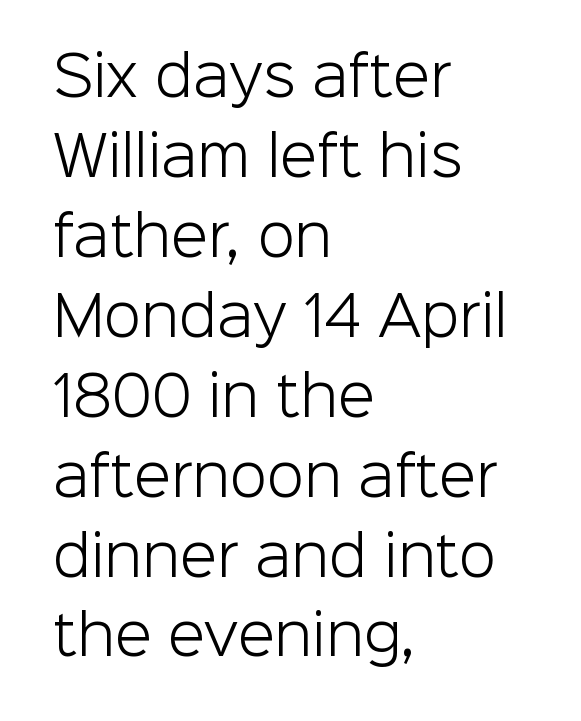
{"serif": "no", "italic": "no", "bold": "no", "weight": "light", "width": "normal", "stroke_contrast": "low", "x_height": "medium", "monospaced": "no", "underline": "no", "align": "left", "line_spacing": "normal", "line_spacing_ratio": 1.48, "letter_spacing": "normal", "letter_spacing_em": 0.0, "glyph_px": 54}
